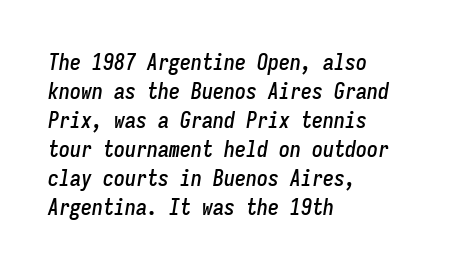
{"italic": "yes", "lean": "right", "slant_degrees": 9, "underline": "no", "align": "left", "line_spacing": "normal", "line_spacing_ratio": 1.32, "letter_spacing": "normal", "letter_spacing_em": 0.0, "glyph_px": 22}
